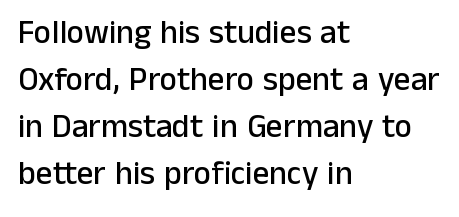
{"serif": "no", "italic": "no", "width": "normal", "stroke_contrast": "low", "x_height": "medium", "monospaced": "no", "underline": "no", "align": "left", "line_spacing": "normal", "line_spacing_ratio": 1.42, "letter_spacing": "normal", "letter_spacing_em": 0.0, "glyph_px": 33}
